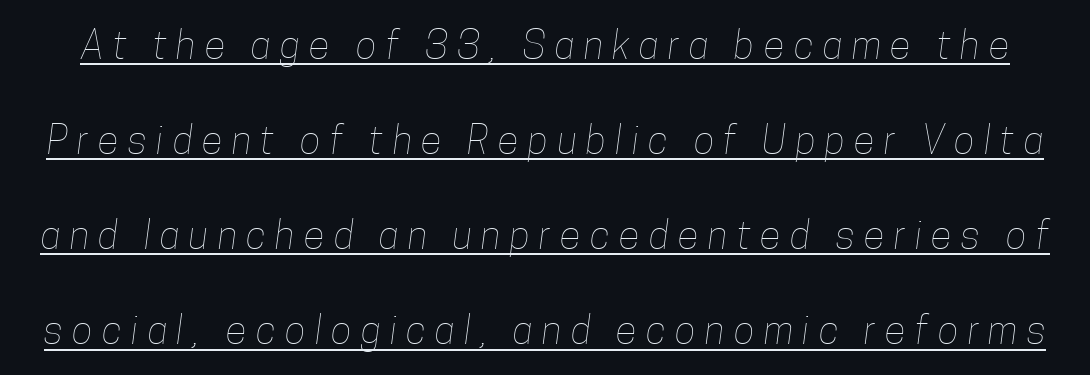
The image shows 39 px thin, condensed type; set loose line spacing (2.44x), unusually wide letter spacing (+0.24 em), underlined; low stroke contrast and a medium x-height.
